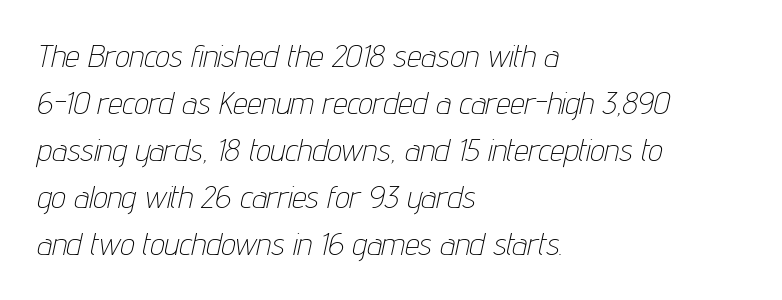
{"italic": "yes", "lean": "right", "slant_degrees": 12, "bold": "no", "weight": "thin", "width": "condensed", "stroke_contrast": "low", "x_height": "medium", "monospaced": "no", "underline": "no", "align": "left", "line_spacing": "normal", "line_spacing_ratio": 1.47, "letter_spacing": "normal", "letter_spacing_em": 0.0, "glyph_px": 32}
